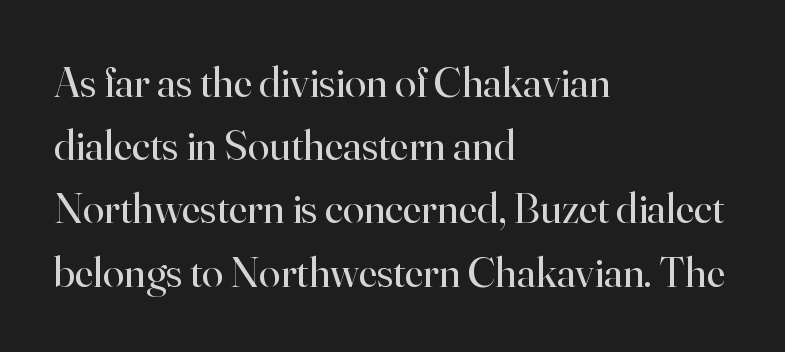
Q: Is the text bold? A: No.
Q: Is the text italic (slanted)? A: No, it is upright.
Q: Is the typeface a serif or a sans-serif typeface? A: Serif.
Q: Is the text underlined? A: No.
Q: How is the paragraph aligned? A: Left-aligned.
Q: Is the spacing between letters normal or unusually wide? A: Normal.
Q: Is the spacing between lines tight, normal or loose? A: Normal.
Q: Width (condensed, normal, or wide)? A: Normal.
Q: Stroke contrast? A: High.
Q: x-height? A: Small.
Q: Monospaced? A: No.
